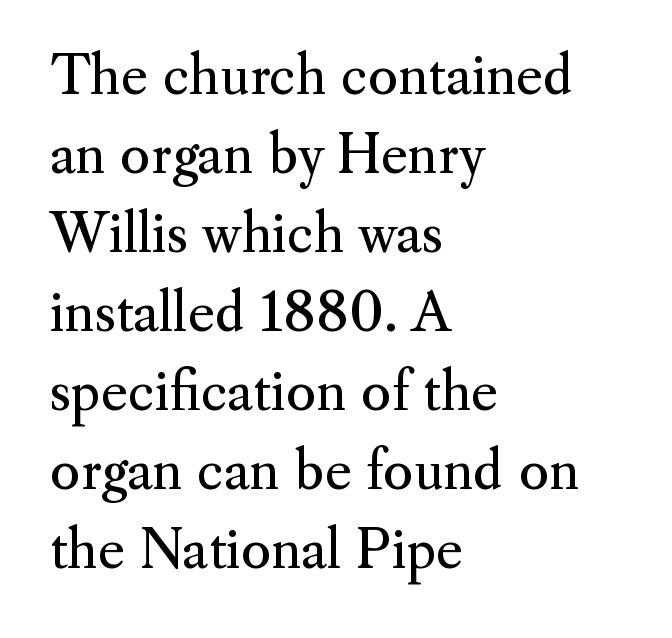
Q: Is the text bold? A: No.
Q: Is the text italic (slanted)? A: No, it is upright.
Q: Is the typeface a serif or a sans-serif typeface? A: Serif.
Q: Is the text underlined? A: No.
Q: How is the paragraph aligned? A: Left-aligned.
Q: Is the spacing between letters normal or unusually wide? A: Normal.
Q: Is the spacing between lines tight, normal or loose? A: Normal.
Q: Width (condensed, normal, or wide)? A: Normal.
Q: Stroke contrast? A: Medium.
Q: x-height? A: Small.
Q: Monospaced? A: No.
